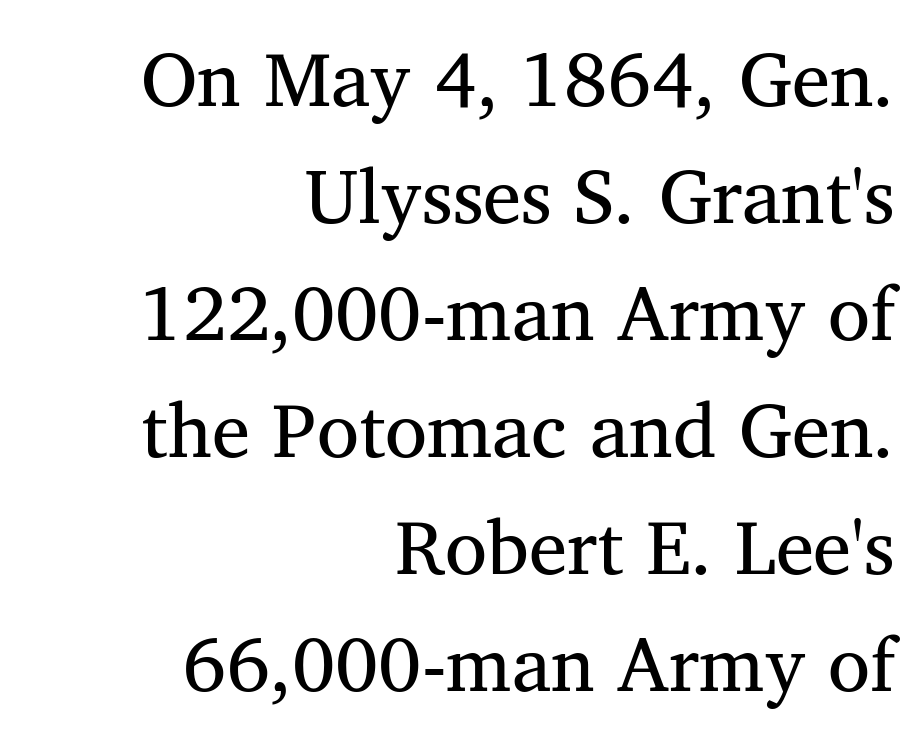
Q: Is the text bold? A: No.
Q: Is the text italic (slanted)? A: No, it is upright.
Q: Is the typeface a serif or a sans-serif typeface? A: Serif.
Q: Is the text underlined? A: No.
Q: How is the paragraph aligned? A: Right-aligned.
Q: Is the spacing between letters normal or unusually wide? A: Normal.
Q: Is the spacing between lines tight, normal or loose? A: Normal.
Q: Width (condensed, normal, or wide)? A: Normal.
Q: Stroke contrast? A: Medium.
Q: x-height? A: Medium.
Q: Monospaced? A: No.
